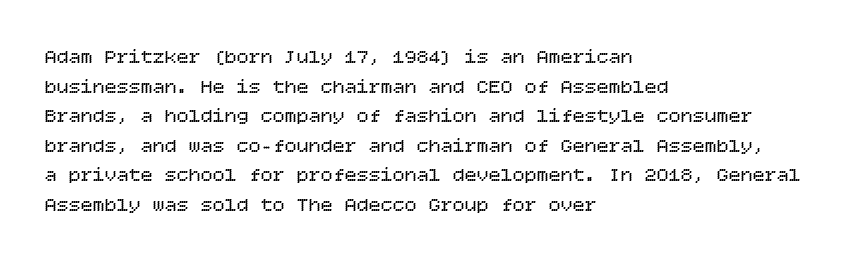
{"italic": "no", "bold": "no", "underline": "no", "align": "left", "line_spacing": "normal", "line_spacing_ratio": 1.48, "letter_spacing": "normal", "letter_spacing_em": 0.0, "glyph_px": 20}
